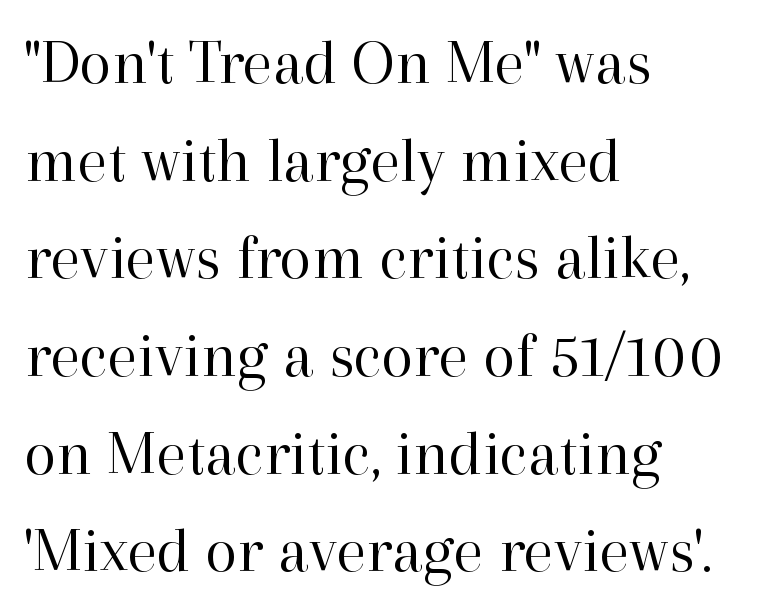
Q: Is the text bold? A: No.
Q: Is the text italic (slanted)? A: No, it is upright.
Q: Is the typeface a serif or a sans-serif typeface? A: Serif.
Q: Is the text underlined? A: No.
Q: How is the paragraph aligned? A: Left-aligned.
Q: Is the spacing between letters normal or unusually wide? A: Normal.
Q: Is the spacing between lines tight, normal or loose? A: Normal.
Q: Width (condensed, normal, or wide)? A: Normal.
Q: Stroke contrast? A: High.
Q: x-height? A: Medium.
Q: Monospaced? A: No.
